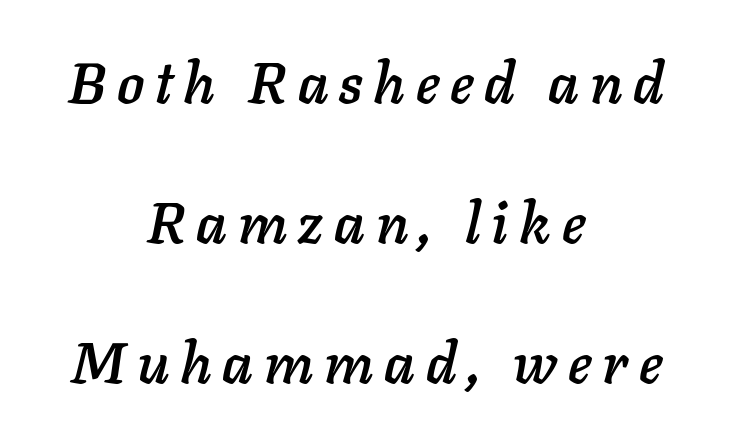
The image shows 57 px text type, italic (leaning right); set centered, loose line spacing (2.46x), not underlined; low stroke contrast and a medium x-height.
